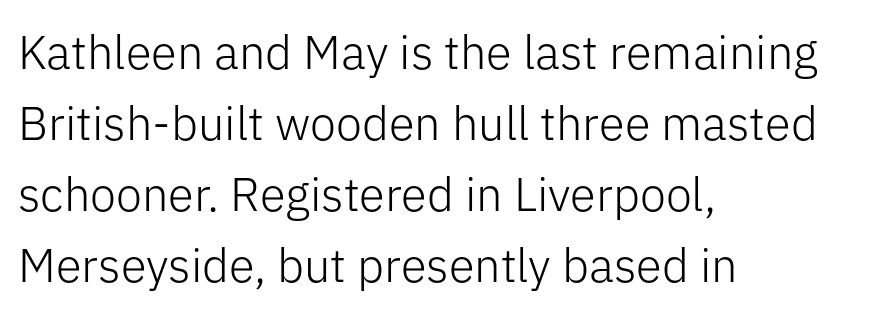
The image shows 47 px light sans-serif type, upright; set left-aligned, normal line spacing (1.51x), normal letter spacing, not underlined; low stroke contrast and a medium x-height.
